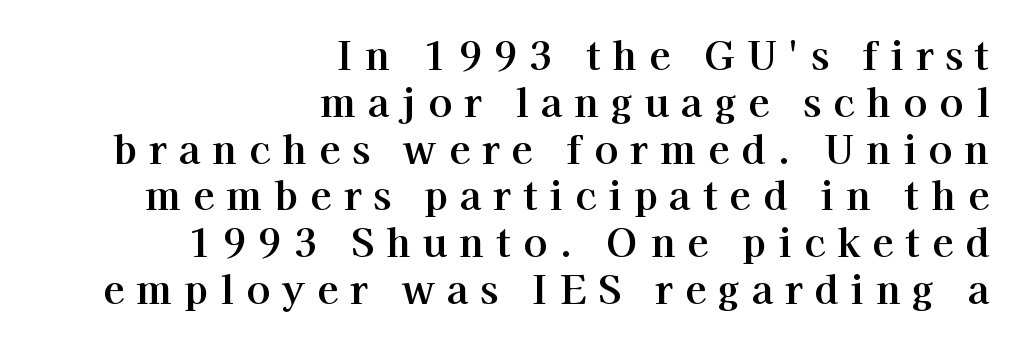
The image shows 39 px serif type, upright; set right-aligned, line spacing 1.2x, unusually wide letter spacing (+0.31 em), not underlined; high stroke contrast and a medium x-height.
